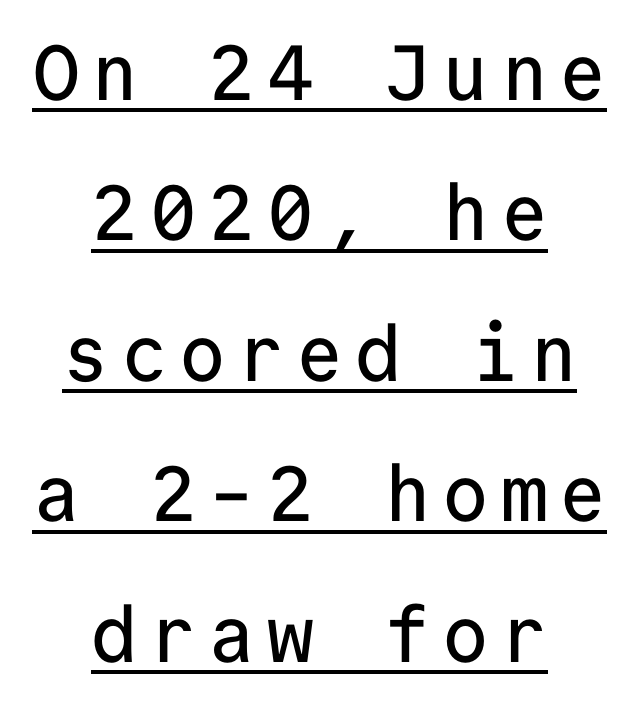
If you folded the block vertically in half, each line would mirror itself in length. The typeface chosen for these lines omits serifs. Every character here occupies the same horizontal width, giving the sample a typewriter-like rhythm. Notice how the stems are strictly vertical — no italics here.
